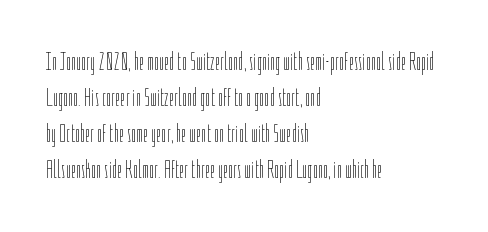
{"italic": "no", "bold": "no", "underline": "no", "align": "left", "line_spacing": "normal", "line_spacing_ratio": 1.38, "letter_spacing": "normal", "letter_spacing_em": 0.0, "glyph_px": 26}
